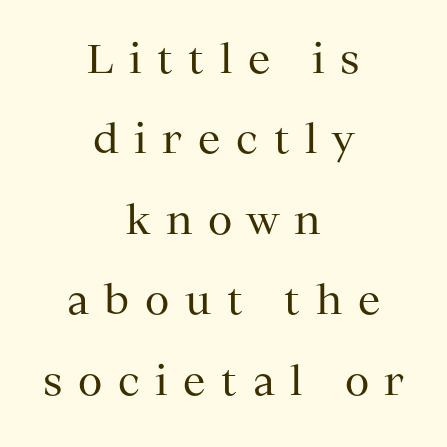
{"serif": "yes", "italic": "no", "bold": "no", "weight": "regular", "width": "normal", "stroke_contrast": "medium", "x_height": "medium", "monospaced": "no", "underline": "no", "align": "center", "line_spacing": "loose", "line_spacing_ratio": 2.01, "letter_spacing": "wide", "letter_spacing_em": 0.39, "glyph_px": 40}
